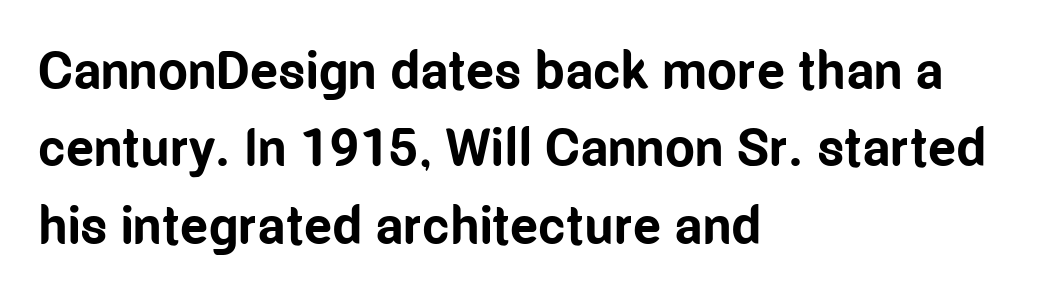
The image shows 53 px bold, condensed sans-serif type, upright; set left-aligned, normal line spacing (1.46x), normal letter spacing, not underlined; low stroke contrast and a medium x-height.
